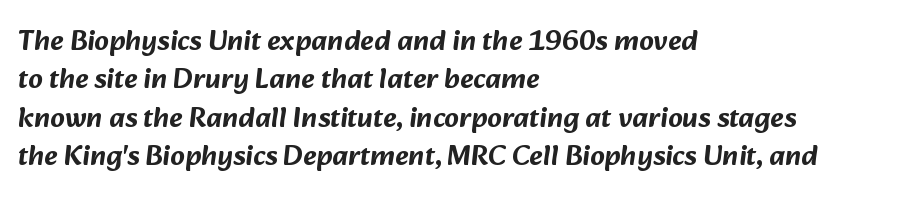
Q: Is the typeface a serif or a sans-serif typeface? A: Sans-serif.
Q: Is the text underlined? A: No.
Q: How is the paragraph aligned? A: Left-aligned.
Q: Is the spacing between letters normal or unusually wide? A: Normal.
Q: Is the spacing between lines tight, normal or loose? A: Normal.
Q: Width (condensed, normal, or wide)? A: Normal.
Q: Stroke contrast? A: Low.
Q: x-height? A: Medium.
Q: Monospaced? A: No.
